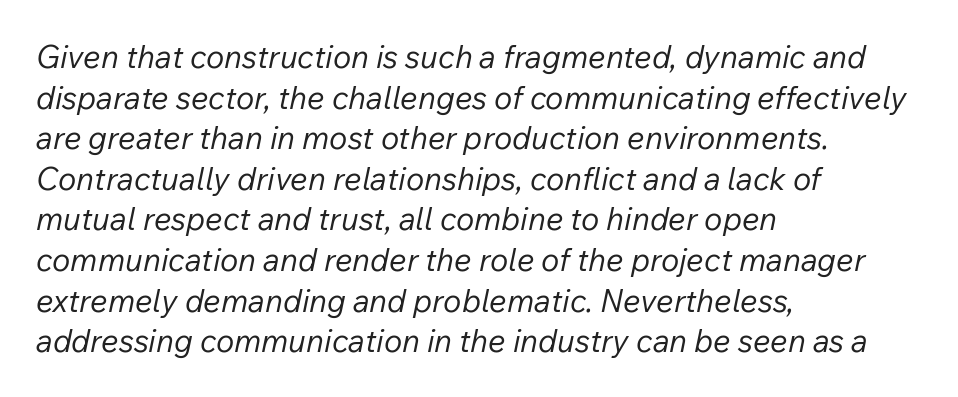
Q: Is the text bold? A: No.
Q: Is the text italic (slanted)? A: Yes, it leans right by about 12 degrees.
Q: Is the text underlined? A: No.
Q: How is the paragraph aligned? A: Left-aligned.
Q: Is the spacing between letters normal or unusually wide? A: Normal.
Q: Is the spacing between lines tight, normal or loose? A: Normal.
Q: Width (condensed, normal, or wide)? A: Normal.
Q: Stroke contrast? A: Low.
Q: x-height? A: Medium.
Q: Monospaced? A: No.
